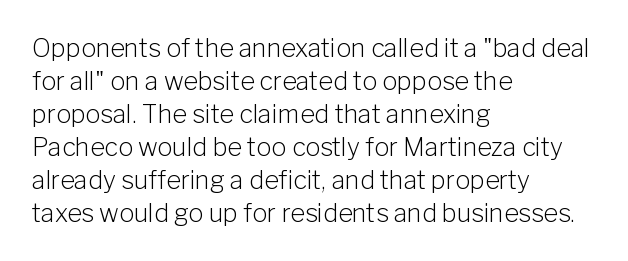
The image shows 25 px text type, upright; set left-aligned, normal line spacing (1.32x), normal letter spacing, not underlined.
